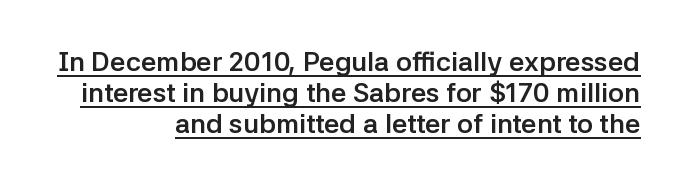
The image shows 27 px bold type, upright; set right-aligned, tight line spacing (1.14x), normal letter spacing, underlined.
